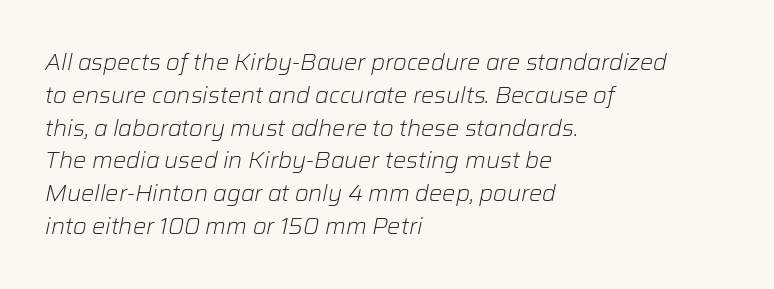
Q: Is the text bold? A: No.
Q: Is the text italic (slanted)? A: Yes, it leans right by about 12 degrees.
Q: Is the text underlined? A: No.
Q: How is the paragraph aligned? A: Left-aligned.
Q: Is the spacing between letters normal or unusually wide? A: Normal.
Q: Is the spacing between lines tight, normal or loose? A: Normal.
